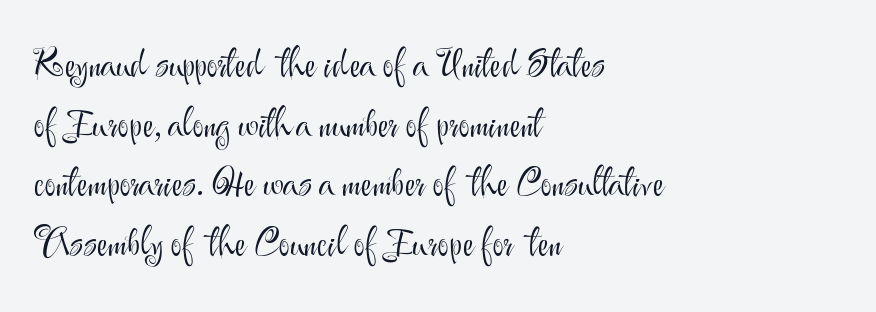
The image shows 38 px light sans-serif type; set left-aligned, normal line spacing (1.57x), normal letter spacing, not underlined; medium stroke contrast and a small x-height.
